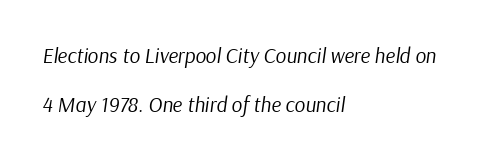
The ragged edge is on the right, which tells us the setting is flush left. This rendering leaves character spacing at its baseline value. The font's italic variant was chosen for this text. Whoever set this chose breathing room over compactness in the vertical rhythm. A light-to-regular cut is what we see here. Each row of text sits above clean, open space.
